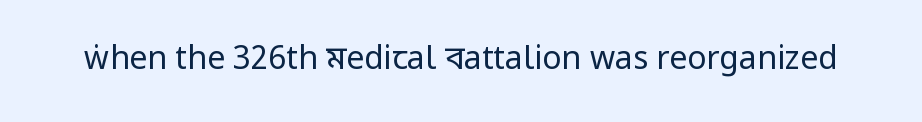
You can tell it's not italic because the verticals are truly vertical. Words float on clear page, feet unadorned. Font category for this specimen: sans-serif. Each word holds together tightly as a unit, with standard inter-letter gaps. Heft: none added — not bold.
